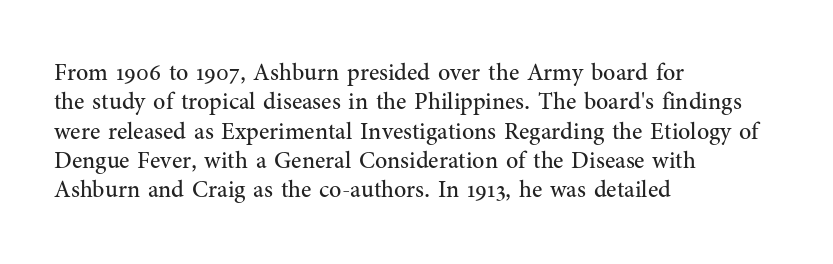
{"italic": "no", "bold": "no", "underline": "no", "align": "left", "line_spacing_ratio": 1.22, "letter_spacing": "normal", "letter_spacing_em": 0.0, "glyph_px": 24}
